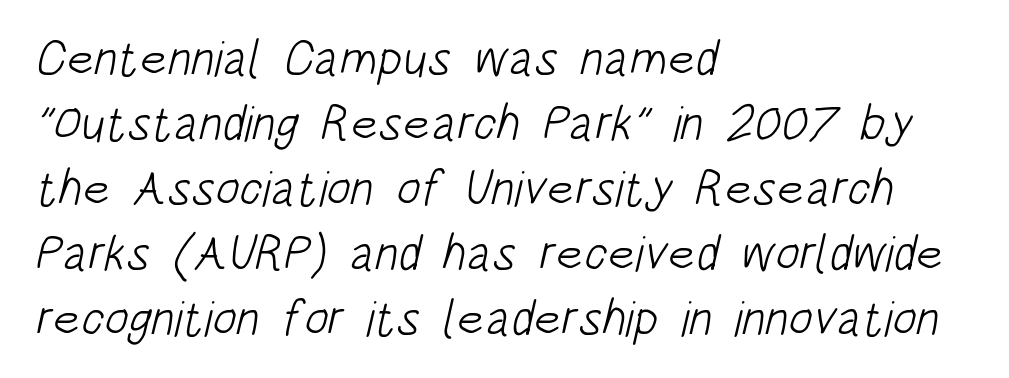
Q: Is the text bold? A: No.
Q: Is the typeface a serif or a sans-serif typeface? A: Sans-serif.
Q: Is the text underlined? A: No.
Q: How is the paragraph aligned? A: Left-aligned.
Q: Is the spacing between letters normal or unusually wide? A: Normal.
Q: Is the spacing between lines tight, normal or loose? A: Normal.
Q: Width (condensed, normal, or wide)? A: Condensed.
Q: Stroke contrast? A: Low.
Q: x-height? A: Large.
Q: Monospaced? A: No.
